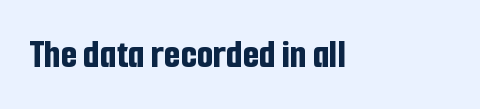
{"serif": "no", "italic": "no", "bold": "yes", "weight": "bold", "width": "condensed", "stroke_contrast": "low", "x_height": "medium", "monospaced": "no", "underline": "no", "letter_spacing": "normal", "letter_spacing_em": 0.0, "glyph_px": 42}
